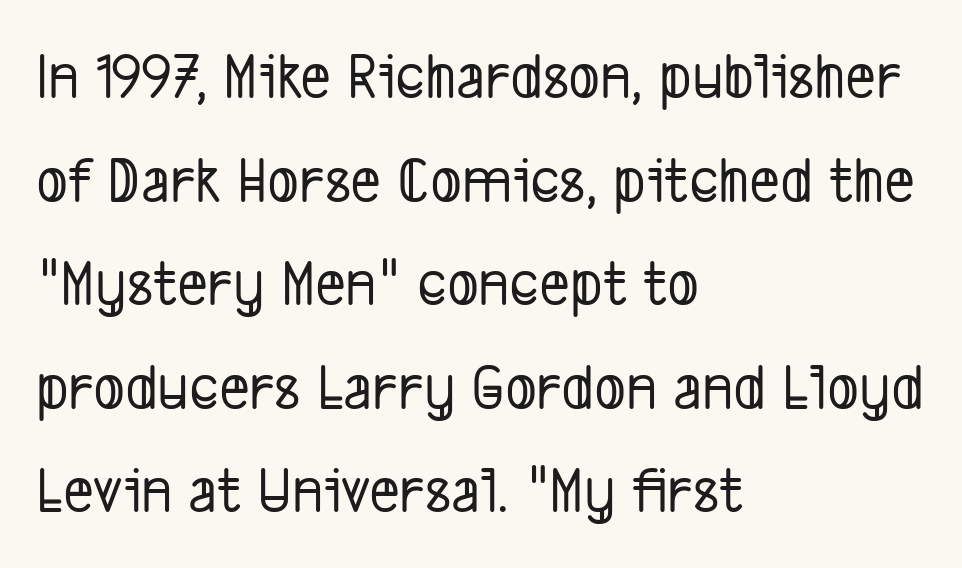
The image shows 66 px condensed sans-serif type; set left-aligned, normal line spacing (1.57x), normal letter spacing, not underlined; low stroke contrast and a medium x-height.
